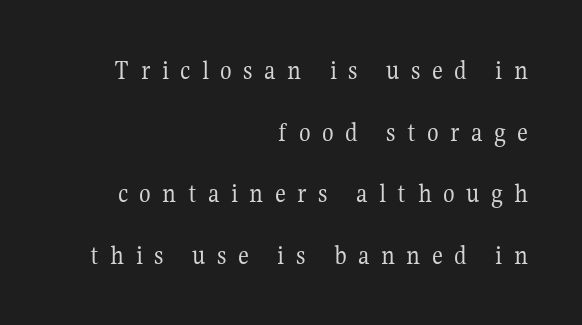
The image shows 27 px text type, upright; set right-aligned, loose line spacing (2.28x), unusually wide letter spacing (+0.42 em), not underlined.
